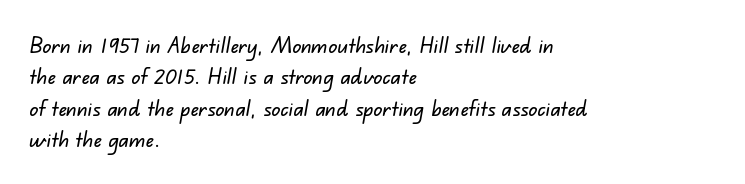
{"underline": "no", "align": "left", "line_spacing": "normal", "line_spacing_ratio": 1.43, "letter_spacing": "normal", "letter_spacing_em": 0.0, "glyph_px": 22}
